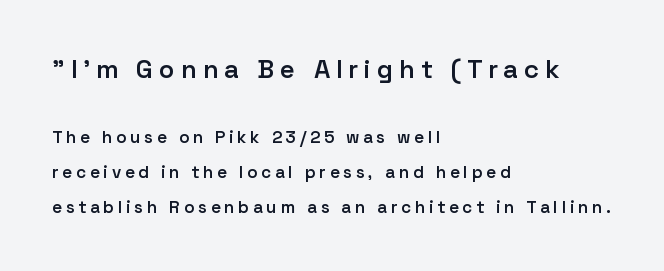
{"italic": "no", "bold": "semi", "underline": "no", "align": "left", "line_spacing": "loose", "line_spacing_ratio": 2.06, "letter_spacing": "wide", "letter_spacing_em": 0.22, "larger_block": "first", "size_ratio": 1.53, "glyph_px": 26}
